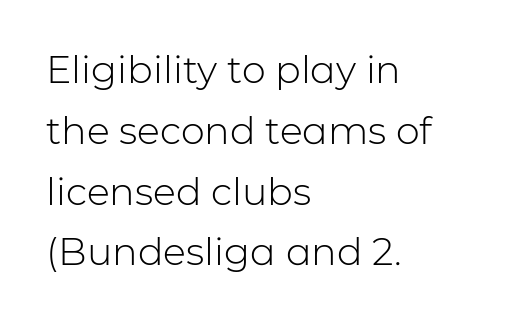
Normally led — the rows are evenly, conventionally spaced. One-word summary of the alignment: left. Unmarked baselines from the first word to the last. The type family on display is of the sans-serif kind.
